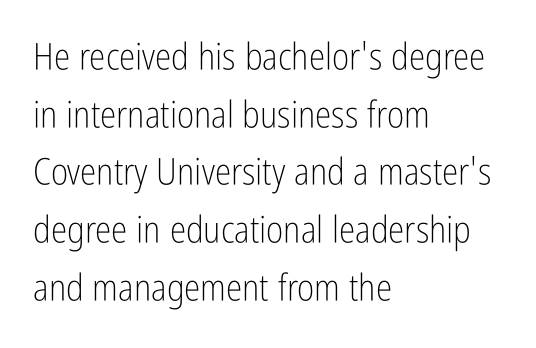
Q: Is the text bold? A: No.
Q: Is the text italic (slanted)? A: No, it is upright.
Q: Is the typeface a serif or a sans-serif typeface? A: Sans-serif.
Q: Is the text underlined? A: No.
Q: How is the paragraph aligned? A: Left-aligned.
Q: Is the spacing between letters normal or unusually wide? A: Normal.
Q: Is the spacing between lines tight, normal or loose? A: Normal.
Q: Width (condensed, normal, or wide)? A: Condensed.
Q: Stroke contrast? A: Low.
Q: x-height? A: Medium.
Q: Monospaced? A: No.
